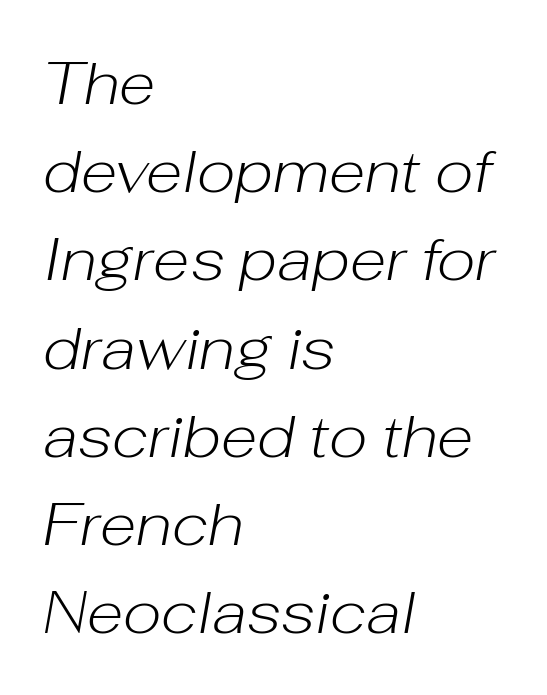
Is the type heavy? It reads as light-to-regular instead. Looking at the ascenders, they clearly lean. The lines are quadded left. Quick note: underline off. Observe the ordinary spacing: letters are neighbours, not strangers.
